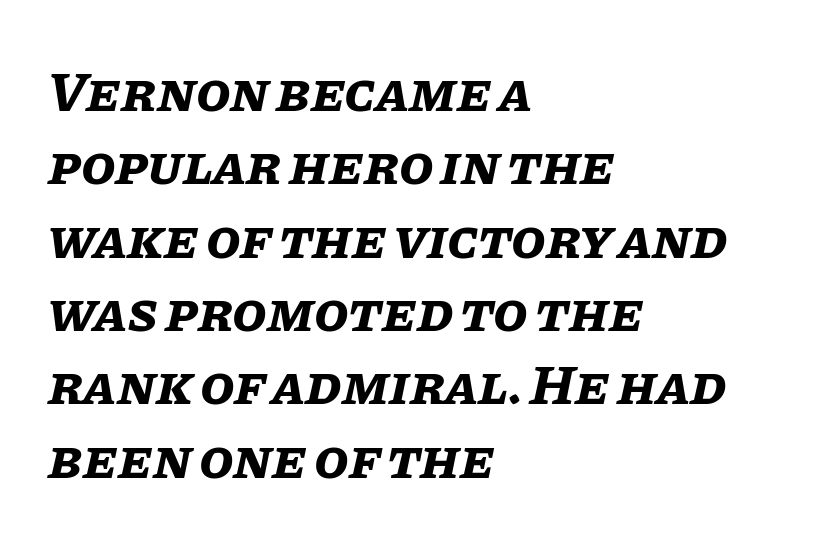
Q: Is the text bold? A: Yes.
Q: Is the text italic (slanted)? A: Yes, it leans right by about 11 degrees.
Q: Is the text underlined? A: No.
Q: How is the paragraph aligned? A: Left-aligned.
Q: Is the spacing between letters normal or unusually wide? A: Normal.
Q: Is the spacing between lines tight, normal or loose? A: Normal.
Q: Width (condensed, normal, or wide)? A: Normal.
Q: Stroke contrast? A: Low.
Q: x-height? A: Large.
Q: Monospaced? A: No.
